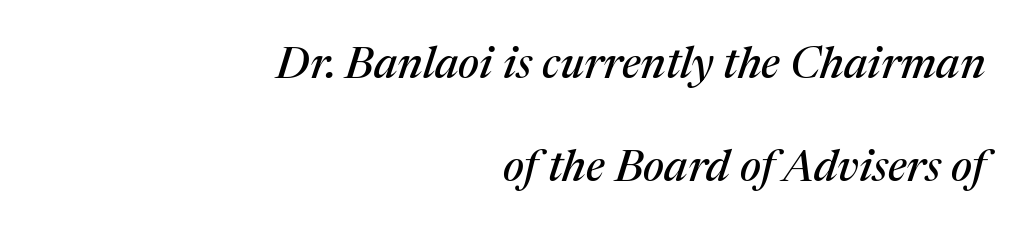
The image shows 44 px serif type, italic (leaning right); set right-aligned, loose line spacing (2.35x), normal letter spacing, not underlined; medium stroke contrast and a medium x-height.
